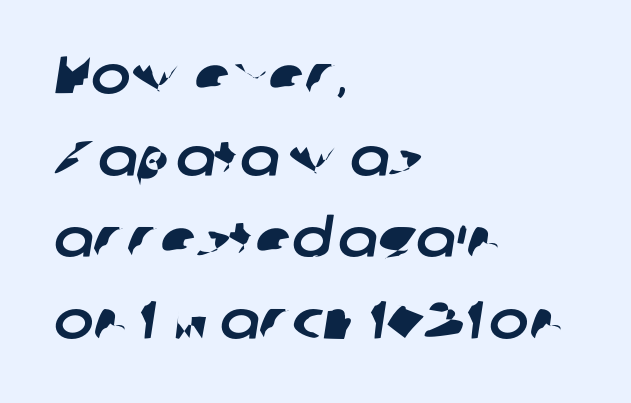
Casual observation: everything's shoved over to the left. The space beneath each line is pristine and unruled. Character widths vary here, with narrow letters taking less room than wide ones. The line-height multiplier appears to be the usual default.
